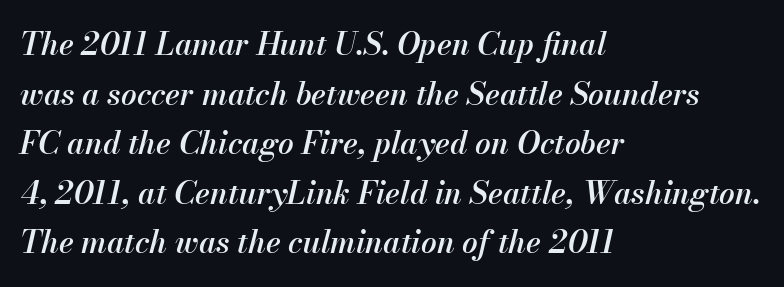
Q: Is the text bold? A: Semi-bold.
Q: Is the text italic (slanted)? A: Yes, it leans right by about 13 degrees.
Q: Is the text underlined? A: No.
Q: How is the paragraph aligned? A: Left-aligned.
Q: Is the spacing between letters normal or unusually wide? A: Normal.
Q: Is the spacing between lines tight, normal or loose? A: Normal.
Q: Width (condensed, normal, or wide)? A: Normal.
Q: Stroke contrast? A: Medium.
Q: x-height? A: Small.
Q: Monospaced? A: No.
